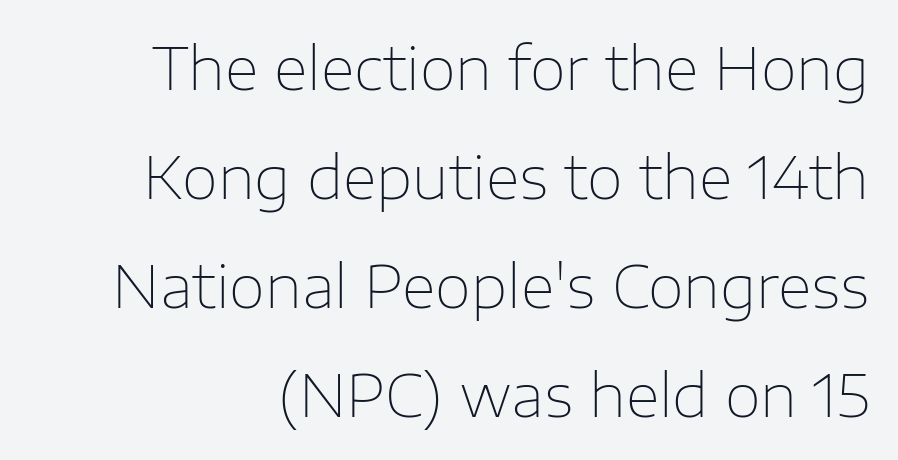
The passage shown is not bold in any degree. Between one letter and the next there's only the usual sliver of space. This sample uses a sans-serif face. Looks like regular typesetting: each glyph gets only the width it needs. The passage shown is not underscored anywhere.
